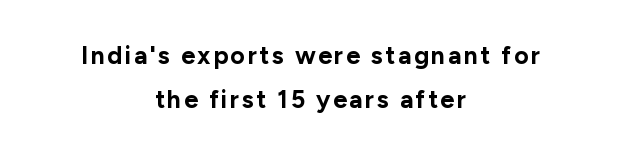
The whitespace from short lines is split evenly between both sides. A dark, heavy texture on the line: the type is bold. Unmarked baselines from the first word to the last. No italicization has been applied; the sample stays upright.
